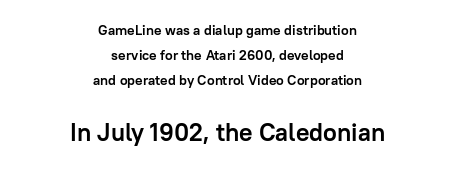
Quick note: not italic, upright. Horizontal alignment here is central, giving a formal, balanced look. The tracking reads as untouched default to a designer's eye. Block two is the big one; block one sits smaller above it. This rendering features lettering with no underline.
